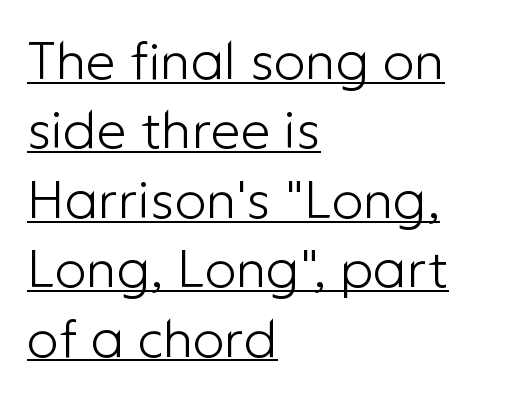
If you measured baseline to baseline, you'd find a middling distance. Words appear dense and cohesive because spacing is normal. No feet cap the strokes, marking this as sans-serif type. The lines are quadded left. Is this a heavy cut? Hardly; it is regular or lighter. A continuous stroke trails under the words, as in a hyperlink.
